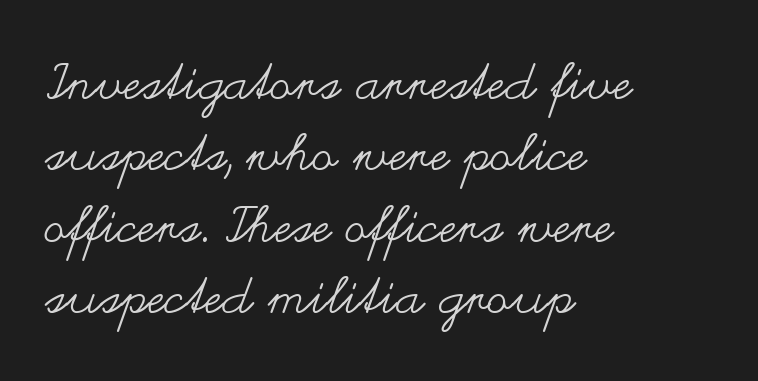
Q: Is the text bold? A: No.
Q: Is the text italic (slanted)? A: Yes.
Q: Is the text underlined? A: No.
Q: How is the paragraph aligned? A: Left-aligned.
Q: Is the spacing between letters normal or unusually wide? A: Normal.
Q: Is the spacing between lines tight, normal or loose? A: Normal.
Q: Width (condensed, normal, or wide)? A: Wide.
Q: Stroke contrast? A: Medium.
Q: x-height? A: Small.
Q: Monospaced? A: No.
